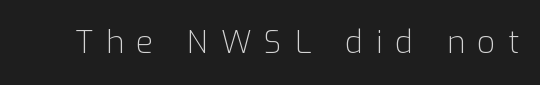
Each row of text sits above clean, open space. The typeface has the unassuming heft of standard copy or less. The passage shown is typed in a proportional face where columns would drift. Between one letter and the next there's a generous, obvious gap.
